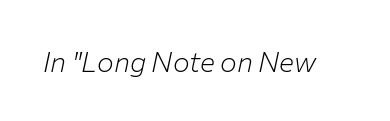
{"italic": "yes", "lean": "right", "slant_degrees": 12, "bold": "no", "weight": "light", "width": "normal", "stroke_contrast": "low", "x_height": "medium", "monospaced": "no", "underline": "no", "letter_spacing": "normal", "letter_spacing_em": 0.0, "glyph_px": 28}
